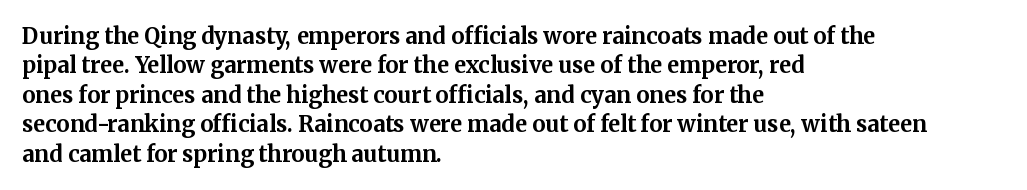
The vertical gap from one line to the next is medium. The rendering uses a bold face; every stroke is thick and dark. When letters stand straight like this, we call the style roman or upright. A typesetter would call this zero additional tracking.
